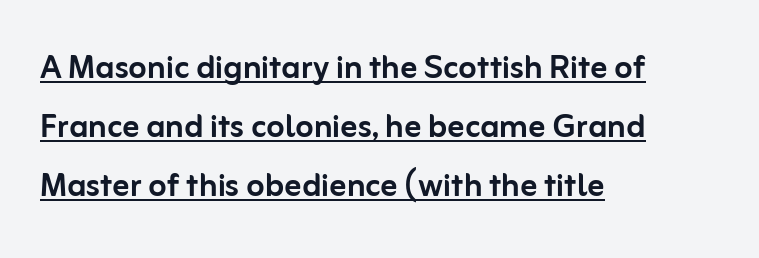
Nobody touched the tracking dial on this one. A sans-serif font was chosen for this passage. Here the designer chose a conventional face with non-uniform glyph widths. Regular leading. Left-aligned paragraph, ragged on the right.
